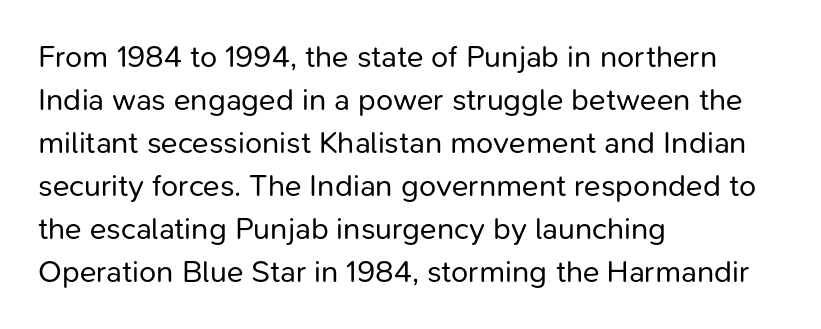
The image shows 31 px regular-weight sans-serif type, upright; set left-aligned, normal line spacing (1.39x), normal letter spacing, not underlined; low stroke contrast and a medium x-height.
